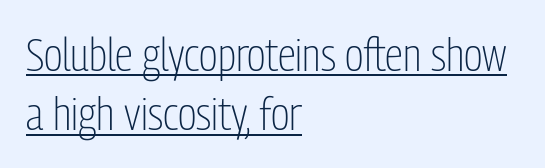
Q: Is the text bold? A: No.
Q: Is the text italic (slanted)? A: No, it is upright.
Q: Is the typeface a serif or a sans-serif typeface? A: Sans-serif.
Q: Is the text underlined? A: Yes.
Q: How is the paragraph aligned? A: Left-aligned.
Q: Is the spacing between letters normal or unusually wide? A: Normal.
Q: Is the spacing between lines tight, normal or loose? A: Normal.
Q: Width (condensed, normal, or wide)? A: Condensed.
Q: Stroke contrast? A: Low.
Q: x-height? A: Medium.
Q: Monospaced? A: No.
